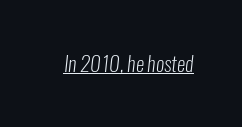
The image shows 21 px text type; set normal letter spacing, underlined.
